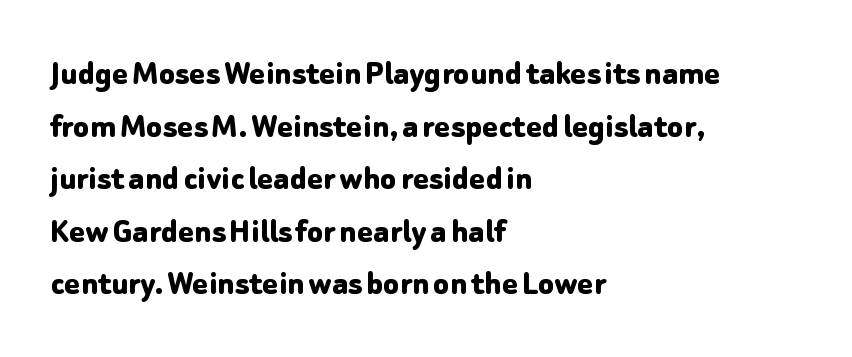
The image shows 37 px bold sans-serif type, upright; set left-aligned, normal line spacing (1.42x), normal letter spacing, not underlined; low stroke contrast and a medium x-height.
